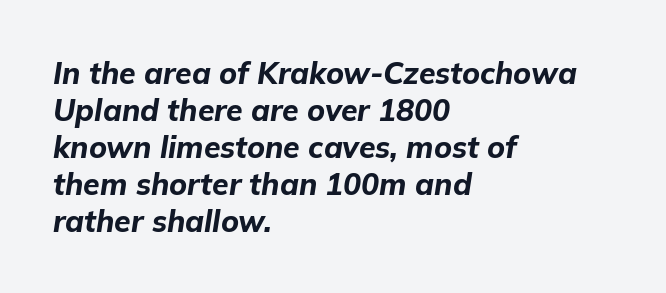
Weight check: bold — yes, fully. These lines keep a tight, regular rhythm from letter to letter. You can tell it's italic because the verticals aren't actually vertical. The lines in this sample share a left origin and differ only in where they stop. A clean baseline with only descenders dipping below it. The passage shown is typed in a proportional face where columns would drift.
